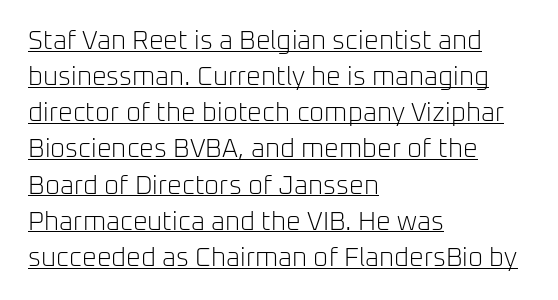
The image shows 26 px text type, upright; set left-aligned, normal line spacing (1.39x), normal letter spacing, underlined.
